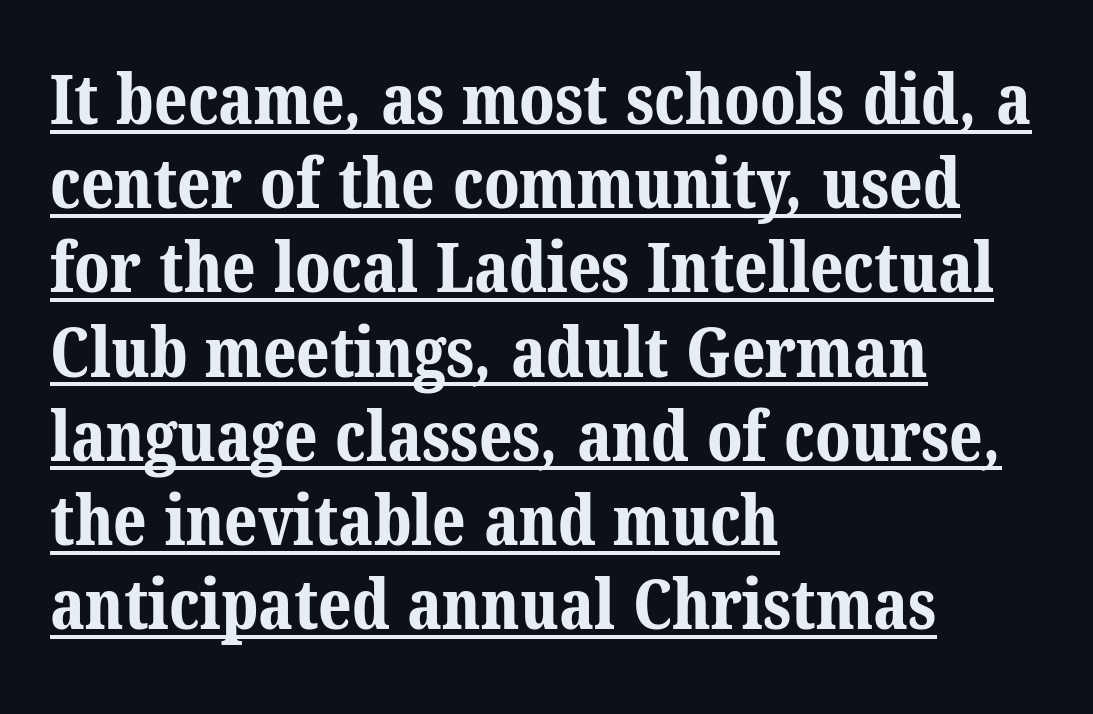
Note the varied advance widths — an 'i' is clearly narrower than an 'm'. Underlined type. The paragraph has a hard left edge and a soft right edge. Classification — serif. Weight check: bold — yes, fully. Default kerning and tracking; the words read as compact shapes.
